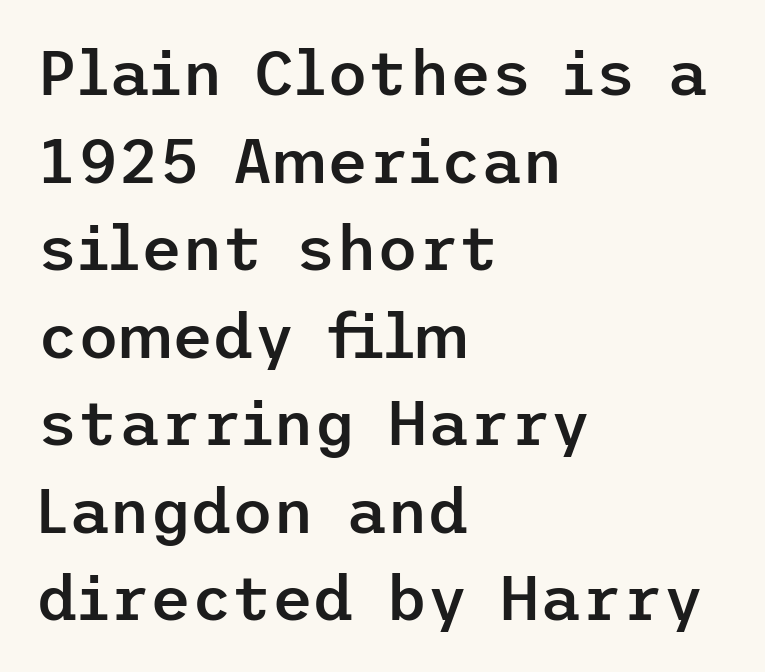
Q: Is the text bold? A: Semi-bold.
Q: Is the text italic (slanted)? A: No, it is upright.
Q: Is the typeface a serif or a sans-serif typeface? A: Sans-serif.
Q: Is the text underlined? A: No.
Q: How is the paragraph aligned? A: Left-aligned.
Q: Is the spacing between letters normal or unusually wide? A: Normal.
Q: Is the spacing between lines tight, normal or loose? A: Normal.
Q: Width (condensed, normal, or wide)? A: Normal.
Q: Stroke contrast? A: Low.
Q: x-height? A: Medium.
